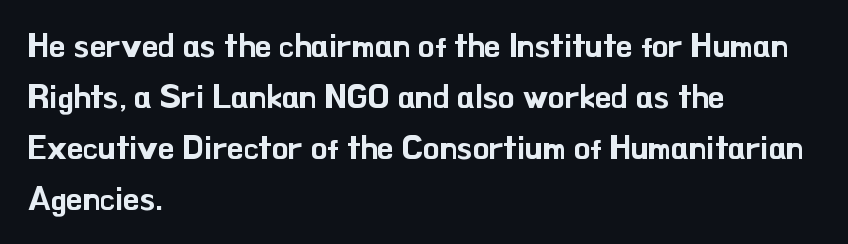
The image shows 33 px sans-serif type, upright; set left-aligned, normal line spacing (1.55x), normal letter spacing, not underlined; low stroke contrast and a small x-height.
